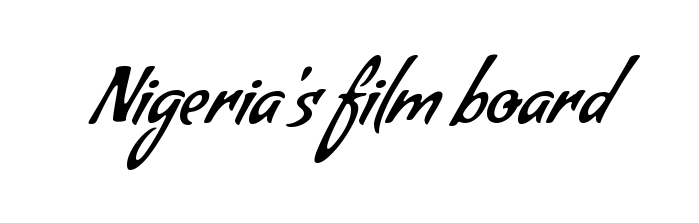
{"serif": "no", "bold": "no", "weight": "regular", "width": "normal", "stroke_contrast": "low", "x_height": "small", "monospaced": "no", "underline": "no", "letter_spacing": "normal", "letter_spacing_em": 0.0, "glyph_px": 76}
